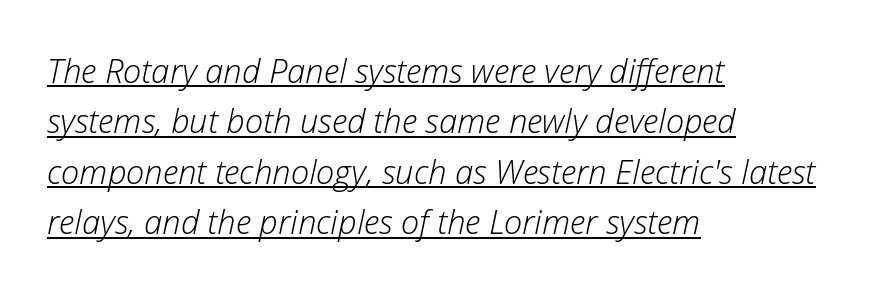
The image shows 33 px light type, italic (leaning right); set left-aligned, normal line spacing (1.53x), normal letter spacing, underlined; low stroke contrast and a medium x-height.
